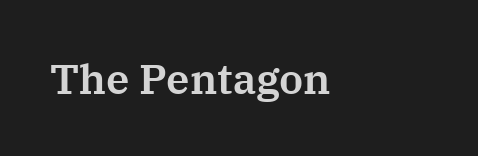
Q: Is the text italic (slanted)? A: No, it is upright.
Q: Is the typeface a serif or a sans-serif typeface? A: Serif.
Q: Is the text underlined? A: No.
Q: How is the paragraph aligned? A: Left-aligned.
Q: Is the spacing between letters normal or unusually wide? A: Normal.
Q: Width (condensed, normal, or wide)? A: Normal.
Q: Stroke contrast? A: Medium.
Q: x-height? A: Medium.
Q: Monospaced? A: No.
